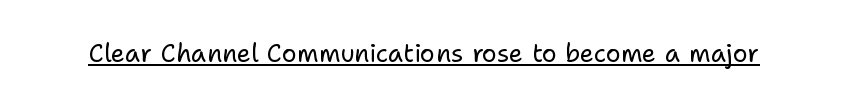
Q: Is the text bold? A: No.
Q: Is the text italic (slanted)? A: No, it is upright.
Q: Is the text underlined? A: Yes.
Q: Is the spacing between letters normal or unusually wide? A: Normal.
